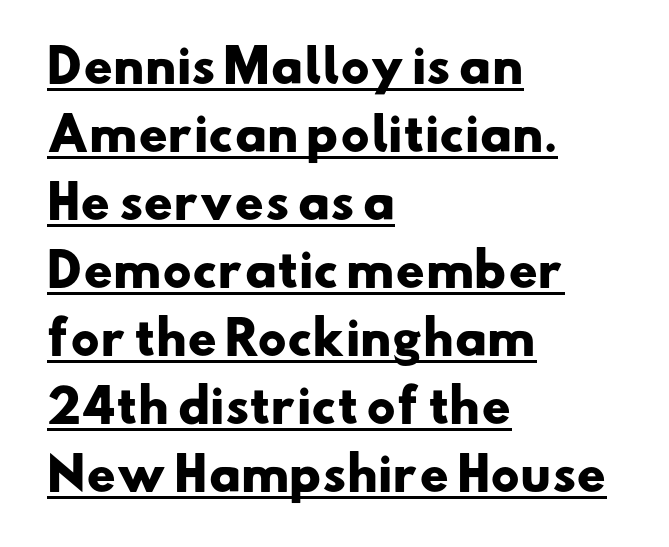
In CSS terms this would be text-align: left. The rendering uses a moderate line-height, typical for paragraphs. This sample has the flowing, uneven cadence of proportional lettering. Beneath each row of characters lies a ruled line. Observe the ordinary spacing: letters are neighbours, not strangers. You'd pick this weight for a headline — it's a proper bold.
